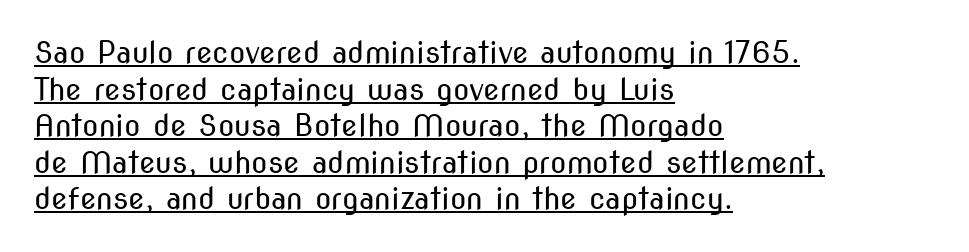
Looks like regular typesetting: each glyph gets only the width it needs. A sans-serif font was chosen for this passage. The horizontal fit of the characters is conventional and even. The cut favours lightness, reaching ordinary text weight at its darkest.
